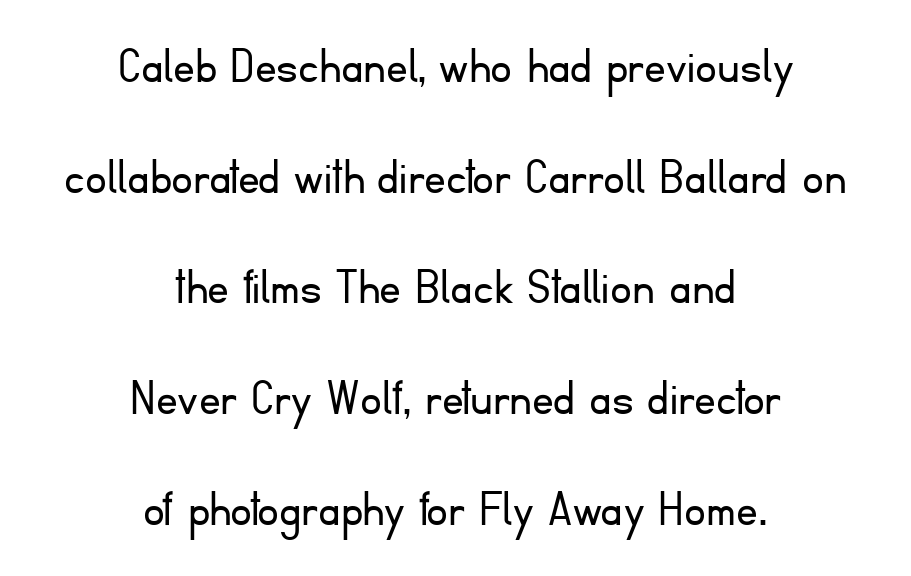
{"serif": "no", "italic": "no", "bold": "no", "weight": "light", "width": "normal", "stroke_contrast": "low", "x_height": "small", "monospaced": "no", "underline": "no", "align": "center", "line_spacing": "loose", "line_spacing_ratio": 2.05, "letter_spacing": "normal", "letter_spacing_em": 0.0, "glyph_px": 54}
